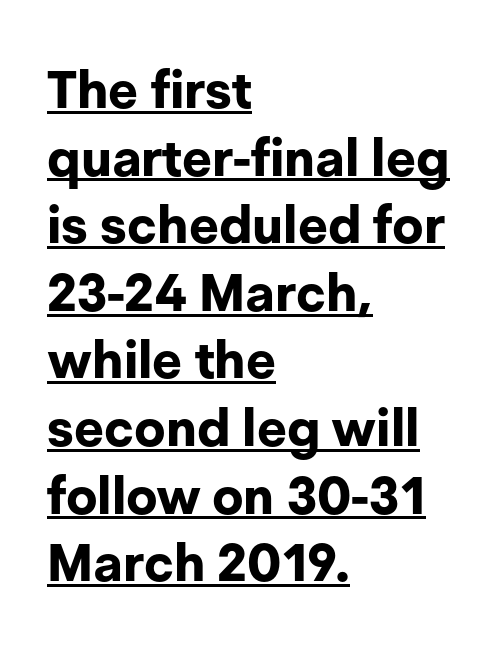
{"serif": "no", "italic": "no", "bold": "yes", "weight": "bold", "width": "normal", "stroke_contrast": "low", "x_height": "medium", "monospaced": "no", "underline": "yes", "align": "left", "line_spacing": "normal", "line_spacing_ratio": 1.3, "letter_spacing": "normal", "letter_spacing_em": 0.0, "glyph_px": 52}
